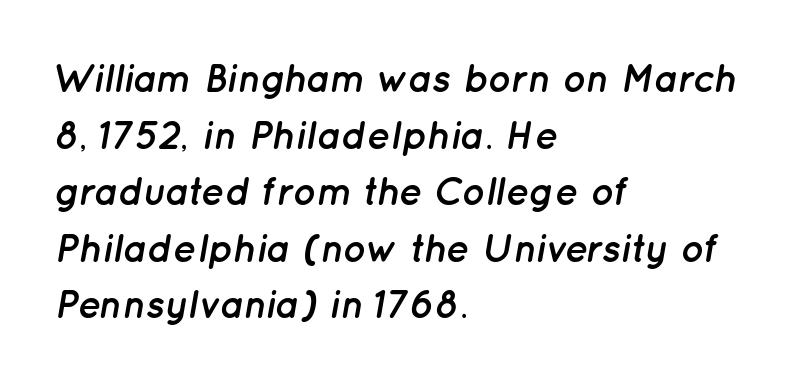
{"italic": "yes", "lean": "right", "slant_degrees": 12, "bold": "yes", "weight": "semibold", "width": "normal", "stroke_contrast": "low", "x_height": "medium", "monospaced": "no", "underline": "no", "align": "left", "line_spacing": "normal", "line_spacing_ratio": 1.45, "letter_spacing": "normal", "letter_spacing_em": 0.0, "glyph_px": 39}
